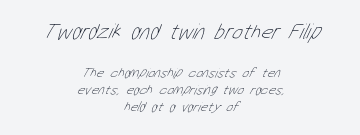
Notice how the passage keeps no hard edge, just a central spine. Block one is the big one; block two sits smaller underneath. The space beneath each line is pristine and unruled. This rendering leaves character spacing at its baseline value. On a weight scale, this lands at 450 or below.
